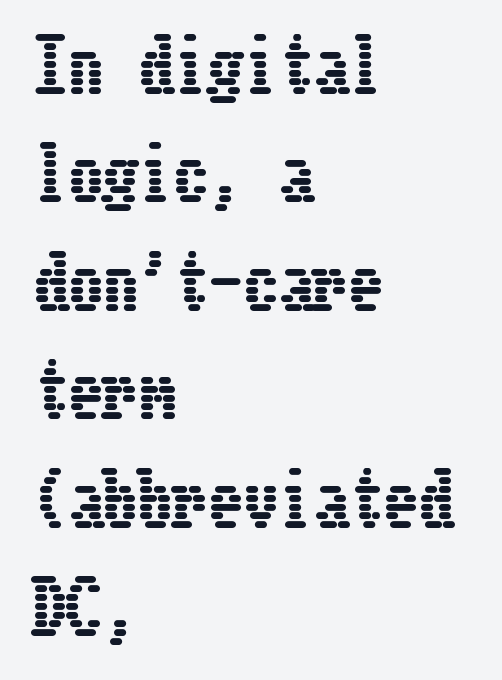
{"italic": "no", "width": "condensed", "stroke_contrast": "low", "x_height": "medium", "underline": "no", "align": "left", "line_spacing": "normal", "line_spacing_ratio": 1.55, "letter_spacing": "normal", "letter_spacing_em": 0.0, "glyph_px": 70}
